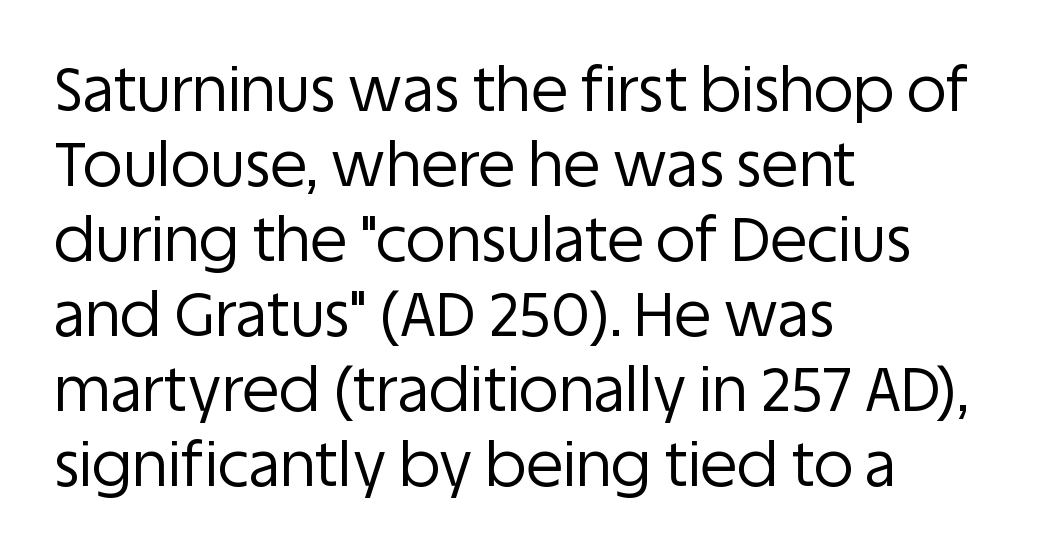
Has an underline been added? It has not. Varying glyph widths throughout — classic text-font behaviour. The tracking reads as untouched default to a designer's eye. This reads as an unemphasized weight, regular at the heaviest.
